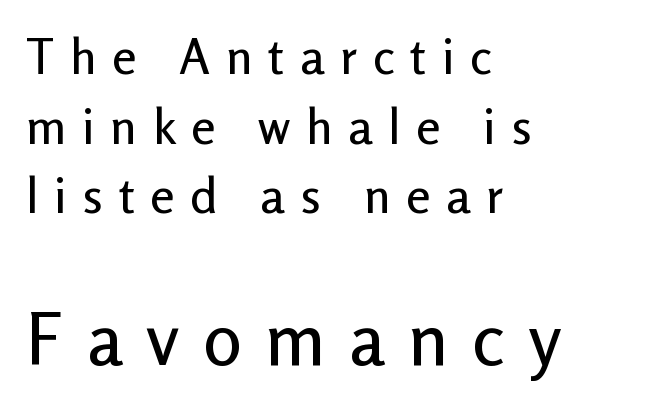
Does the bottom block carry the larger type? Yes, it does. The characters display no serif detailing; their extremities are plain. Alignment: flush left. Glance below the letters and you will spot only blank space. This sample has the flowing, uneven cadence of proportional lettering.
